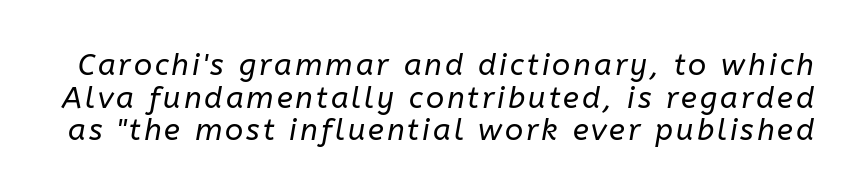
{"italic": "yes", "lean": "right", "slant_degrees": 10, "bold": "no", "weight": "regular", "width": "normal", "stroke_contrast": "low", "x_height": "medium", "monospaced": "no", "underline": "no", "line_spacing": "tight", "line_spacing_ratio": 1.09, "glyph_px": 30}
